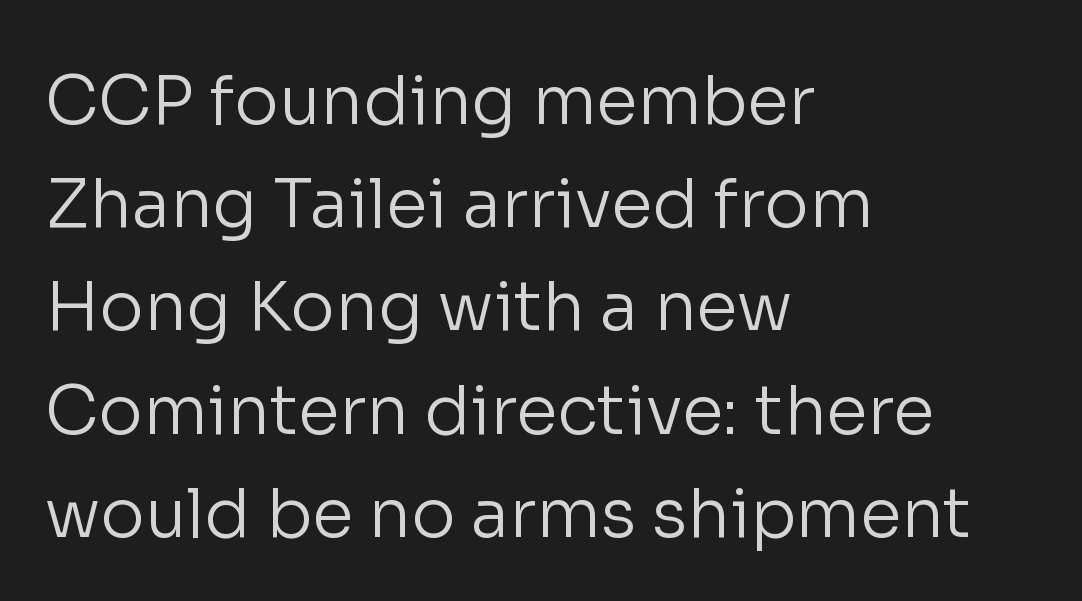
{"serif": "no", "italic": "no", "bold": "no", "weight": "regular", "width": "normal", "stroke_contrast": "low", "x_height": "medium", "monospaced": "no", "underline": "no", "align": "left", "line_spacing": "normal", "line_spacing_ratio": 1.54, "letter_spacing": "normal", "letter_spacing_em": 0.0, "glyph_px": 67}
